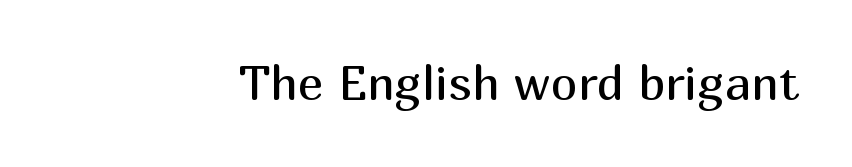
The image shows 48 px regular-weight sans-serif type, upright; set normal letter spacing, not underlined; medium stroke contrast and a medium x-height.
